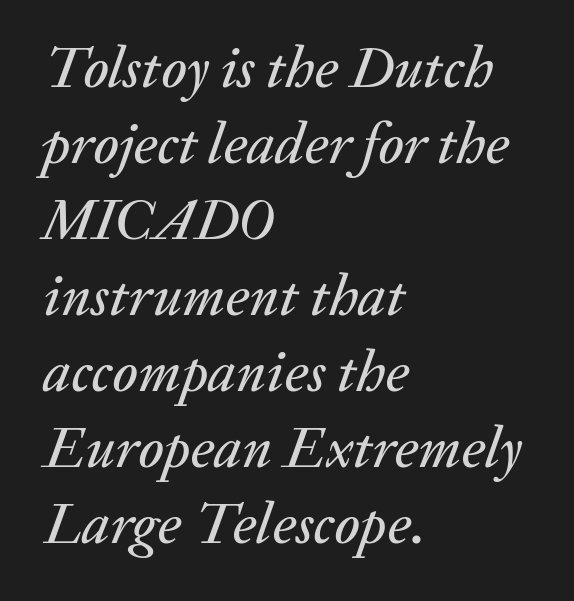
{"italic": "yes", "lean": "right", "slant_degrees": 20, "width": "normal", "stroke_contrast": "medium", "x_height": "medium", "monospaced": "no", "underline": "no", "align": "left", "line_spacing": "normal", "line_spacing_ratio": 1.31, "letter_spacing": "normal", "letter_spacing_em": 0.0, "glyph_px": 58}
